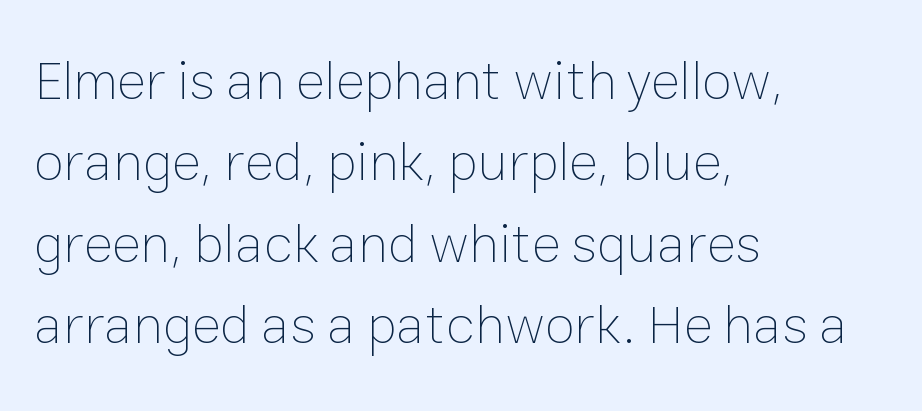
The image shows 55 px thin type, upright; set left-aligned, normal line spacing (1.48x), normal letter spacing, not underlined; low stroke contrast and a medium x-height.
